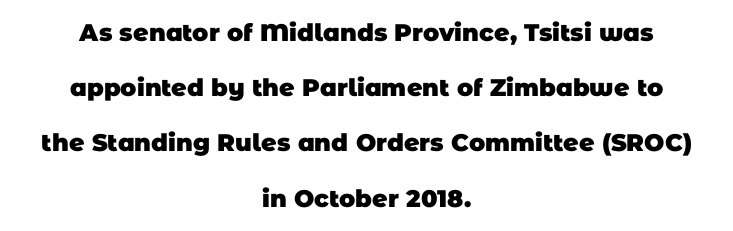
The image shows 24 px bold type; set centered, loose line spacing (2.3x), normal letter spacing, not underlined.
